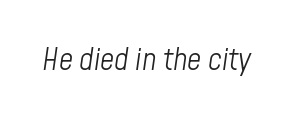
Q: Is the text bold? A: No.
Q: Is the text italic (slanted)? A: Yes, it leans right by about 8 degrees.
Q: Is the text underlined? A: No.
Q: Is the spacing between letters normal or unusually wide? A: Normal.
Q: Width (condensed, normal, or wide)? A: Condensed.
Q: Stroke contrast? A: Low.
Q: x-height? A: Medium.
Q: Monospaced? A: No.
